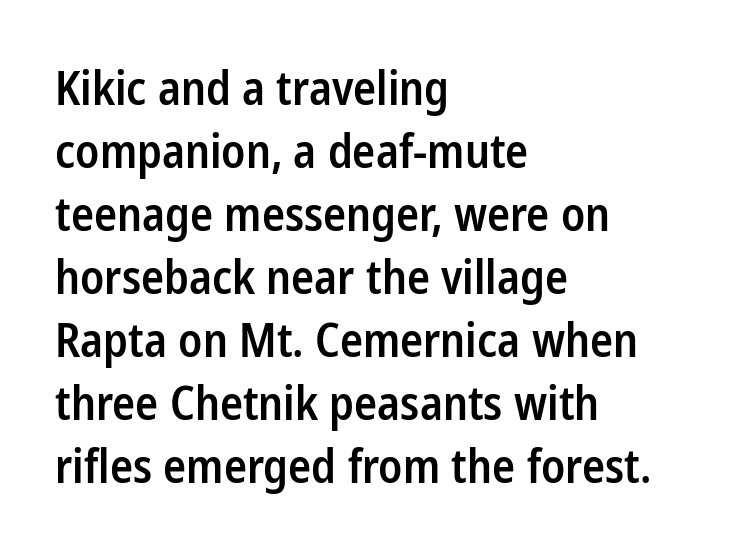
Q: Is the text bold? A: Semi-bold.
Q: Is the text italic (slanted)? A: No, it is upright.
Q: Is the typeface a serif or a sans-serif typeface? A: Sans-serif.
Q: Is the text underlined? A: No.
Q: How is the paragraph aligned? A: Left-aligned.
Q: Is the spacing between letters normal or unusually wide? A: Normal.
Q: Is the spacing between lines tight, normal or loose? A: Normal.
Q: Width (condensed, normal, or wide)? A: Condensed.
Q: Stroke contrast? A: Low.
Q: x-height? A: Medium.
Q: Monospaced? A: No.
